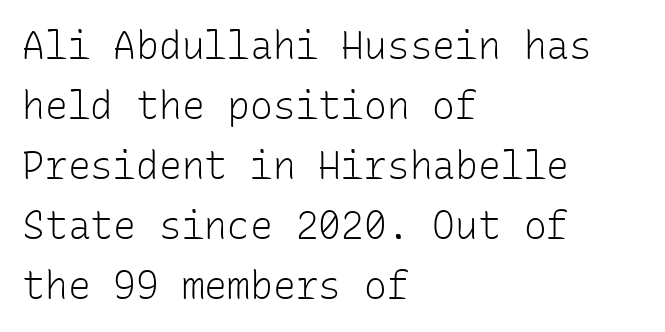
Is there much room between lines? A standard amount, neither cramped nor airy. Is the stroke heavy? The answer is a plain regular-or-lighter. This sample is left-justified, so line endings fall wherever the words run out. Are there feet on the stems? There aren't — it's a sans. Observe the ordinary spacing: letters are neighbours, not strangers.
